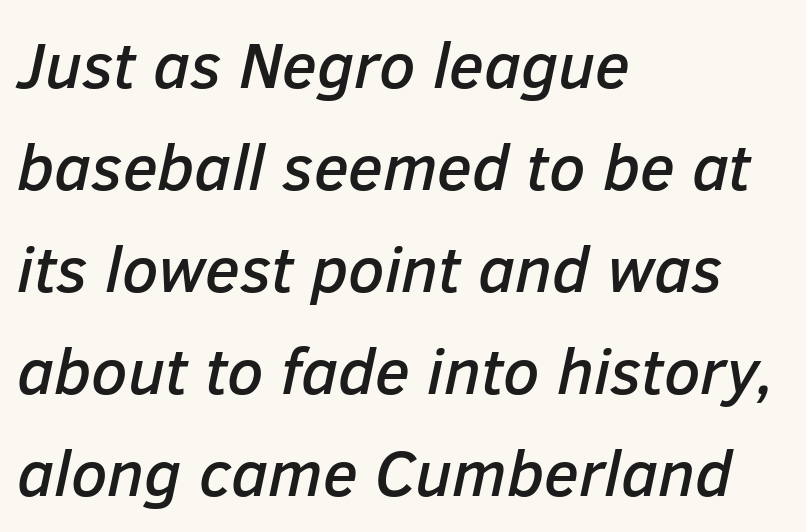
Q: Is the text italic (slanted)? A: Yes, it leans right by about 12 degrees.
Q: Is the text underlined? A: No.
Q: How is the paragraph aligned? A: Left-aligned.
Q: Is the spacing between letters normal or unusually wide? A: Normal.
Q: Is the spacing between lines tight, normal or loose? A: Normal.
Q: Width (condensed, normal, or wide)? A: Normal.
Q: Stroke contrast? A: Low.
Q: x-height? A: Medium.
Q: Monospaced? A: No.
